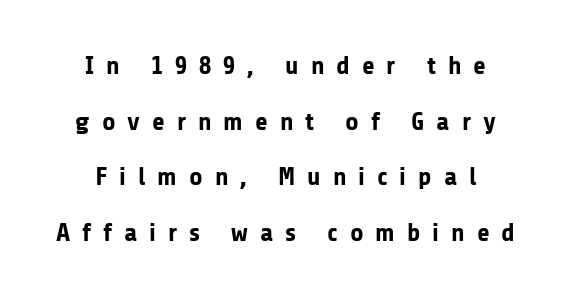
Q: Is the text bold? A: Yes.
Q: Is the text italic (slanted)? A: No, it is upright.
Q: Is the text underlined? A: No.
Q: Is the spacing between letters normal or unusually wide? A: Unusually wide.
Q: Is the spacing between lines tight, normal or loose? A: Loose.
